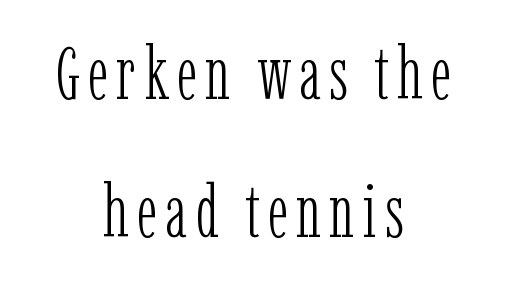
{"serif": "yes", "italic": "no", "bold": "no", "weight": "light", "width": "condensed", "stroke_contrast": "low", "x_height": "medium", "monospaced": "no", "underline": "no", "align": "center", "line_spacing_ratio": 1.86, "glyph_px": 74}
